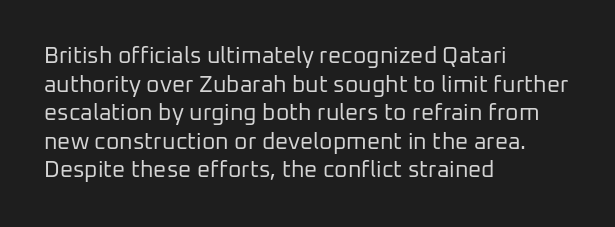
Q: Is the text bold? A: No.
Q: Is the text italic (slanted)? A: No, it is upright.
Q: Is the text underlined? A: No.
Q: How is the paragraph aligned? A: Left-aligned.
Q: Is the spacing between letters normal or unusually wide? A: Normal.
